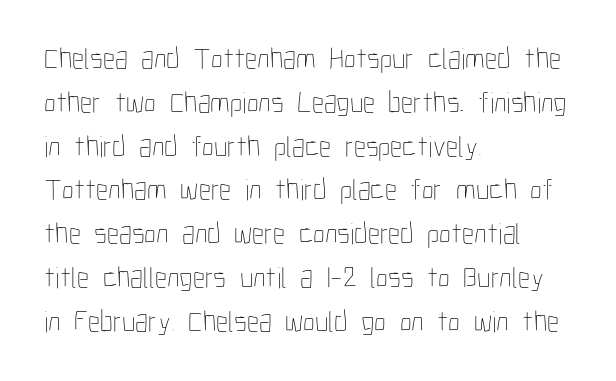
Q: Is the text bold? A: No.
Q: Is the text italic (slanted)? A: No, it is upright.
Q: Is the text underlined? A: No.
Q: How is the paragraph aligned? A: Left-aligned.
Q: Is the spacing between letters normal or unusually wide? A: Normal.
Q: Is the spacing between lines tight, normal or loose? A: Normal.
Q: Width (condensed, normal, or wide)? A: Condensed.
Q: Stroke contrast? A: Low.
Q: x-height? A: Medium.
Q: Monospaced? A: No.
